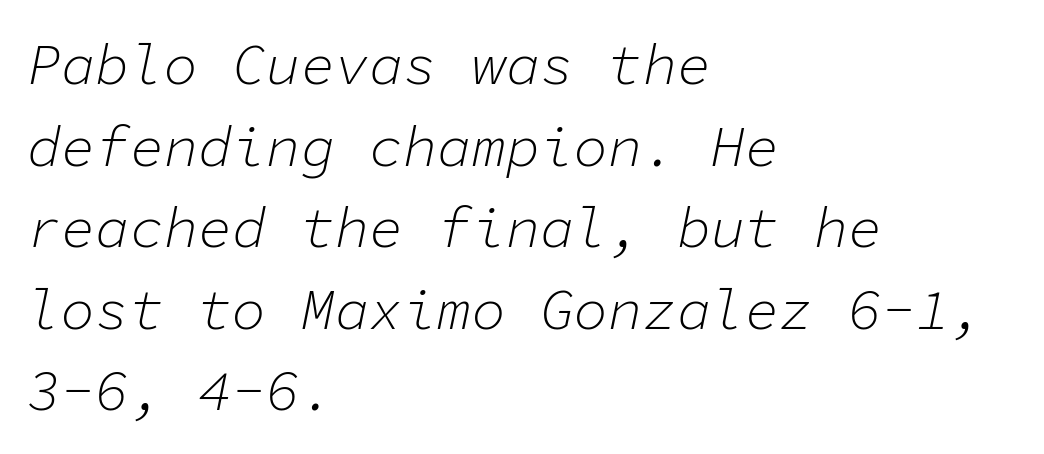
The image shows 57 px light type, italic (leaning right), monospaced; set left-aligned, normal line spacing (1.43x), normal letter spacing, not underlined; low stroke contrast and a medium x-height.
